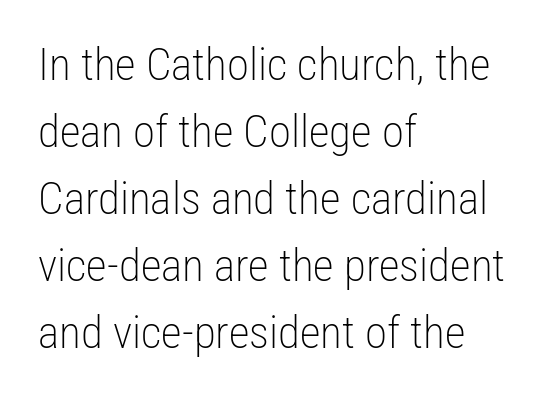
Q: Is the text bold? A: No.
Q: Is the text italic (slanted)? A: No, it is upright.
Q: Is the typeface a serif or a sans-serif typeface? A: Sans-serif.
Q: Is the text underlined? A: No.
Q: How is the paragraph aligned? A: Left-aligned.
Q: Is the spacing between letters normal or unusually wide? A: Normal.
Q: Is the spacing between lines tight, normal or loose? A: Normal.
Q: Width (condensed, normal, or wide)? A: Condensed.
Q: Stroke contrast? A: Low.
Q: x-height? A: Medium.
Q: Monospaced? A: No.
